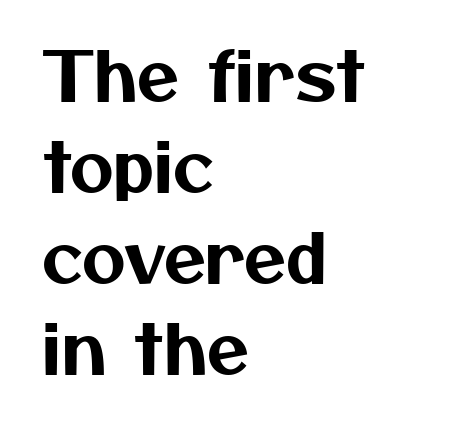
{"serif": "no", "width": "normal", "stroke_contrast": "medium", "x_height": "medium", "monospaced": "no", "underline": "no", "align": "left", "line_spacing": "normal", "line_spacing_ratio": 1.34, "letter_spacing": "normal", "letter_spacing_em": 0.0, "glyph_px": 68}
